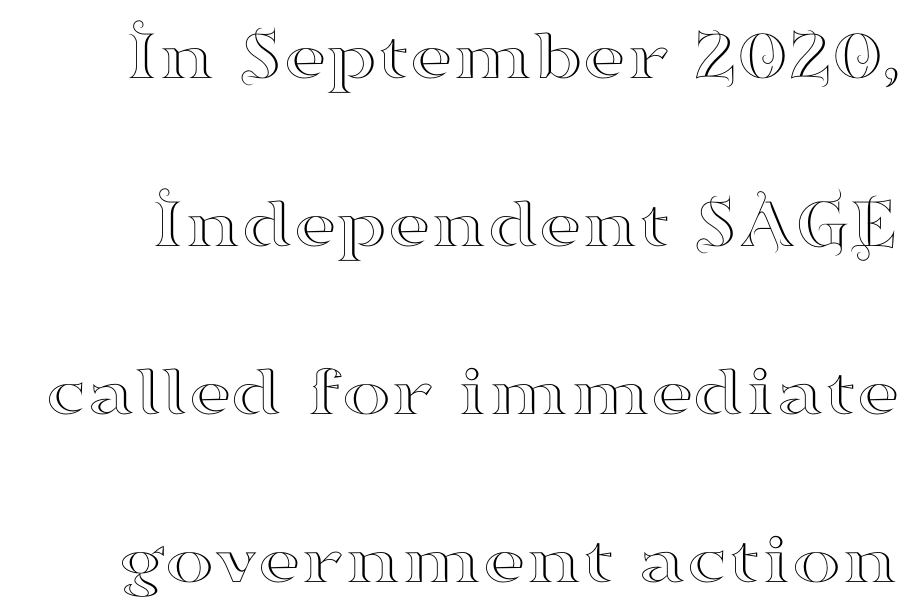
Q: Is the text italic (slanted)? A: No, it is upright.
Q: Is the typeface a serif or a sans-serif typeface? A: Serif.
Q: Is the text underlined? A: No.
Q: Is the spacing between letters normal or unusually wide? A: Normal.
Q: Is the spacing between lines tight, normal or loose? A: Loose.
Q: Width (condensed, normal, or wide)? A: Wide.
Q: Stroke contrast? A: High.
Q: x-height? A: Small.
Q: Monospaced? A: No.
